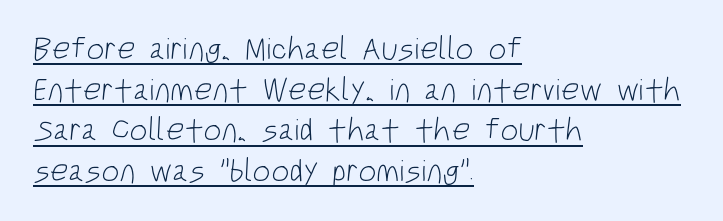
Letter spacing: default. This rendering employs a face without finishing strokes, i.e., a sans-serif. Normally led — the rows are evenly, conventionally spaced. The lettering is marked with a stroke running underneath it. Stems and bowls with no extra thickness — not bold.
